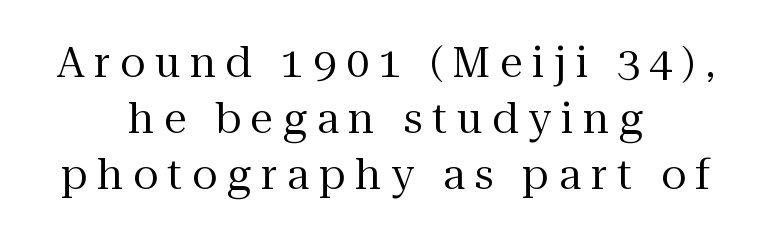
Q: Is the text bold? A: No.
Q: Is the text italic (slanted)? A: No, it is upright.
Q: Is the typeface a serif or a sans-serif typeface? A: Serif.
Q: Is the text underlined? A: No.
Q: How is the paragraph aligned? A: Centered.
Q: Is the spacing between letters normal or unusually wide? A: Unusually wide.
Q: Is the spacing between lines tight, normal or loose? A: Normal.
Q: Width (condensed, normal, or wide)? A: Normal.
Q: Stroke contrast? A: Medium.
Q: x-height? A: Medium.
Q: Monospaced? A: No.
